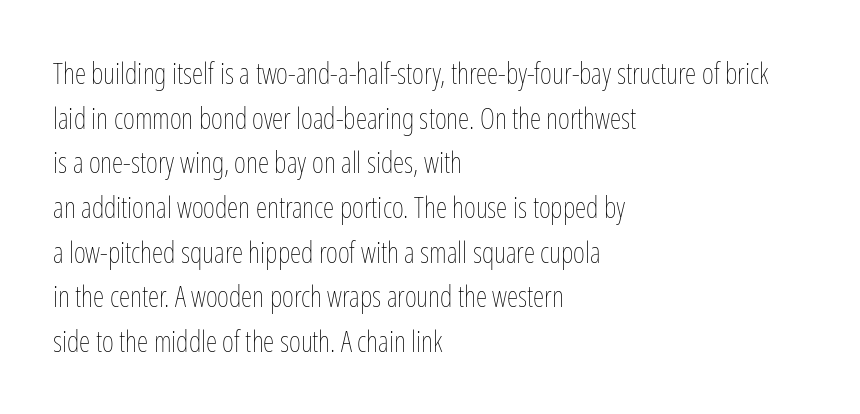
{"italic": "no", "bold": "no", "weight": "thin", "width": "condensed", "stroke_contrast": "low", "x_height": "medium", "monospaced": "no", "underline": "no", "align": "left", "line_spacing": "normal", "line_spacing_ratio": 1.54, "letter_spacing": "normal", "letter_spacing_em": 0.0, "glyph_px": 29}
